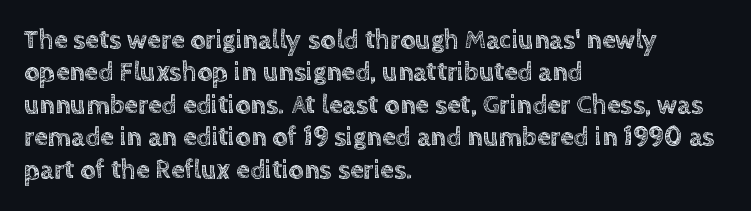
Designer's note — italics off, roman on. The specimen omits any rule beneath the text block's lines. No extra tracking has been applied to these lines. Each line starts at the same left margin while the right side varies.
